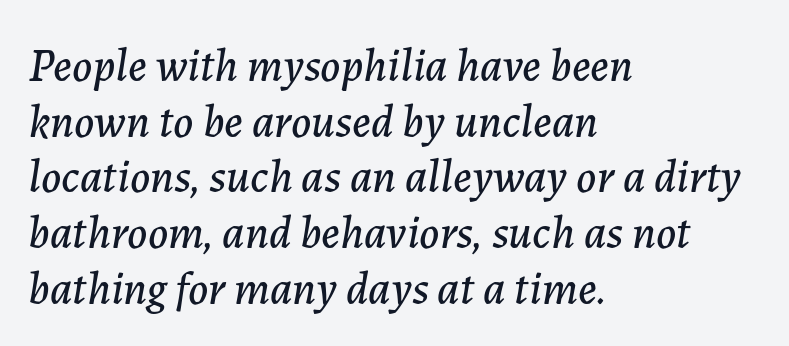
{"italic": "yes", "lean": "right", "slant_degrees": 7, "width": "normal", "stroke_contrast": "low", "x_height": "medium", "monospaced": "no", "underline": "no", "align": "left", "line_spacing_ratio": 1.21, "letter_spacing": "normal", "letter_spacing_em": 0.0, "glyph_px": 46}
